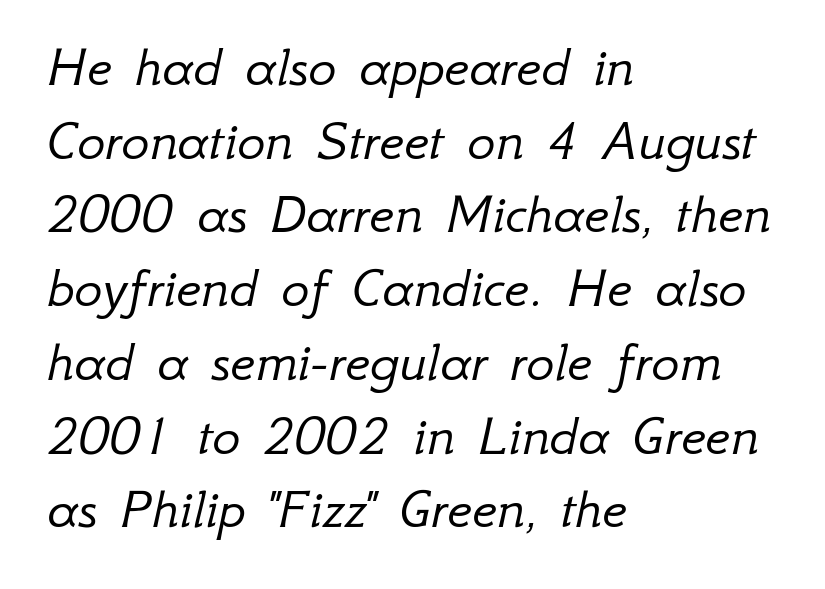
{"italic": "yes", "lean": "right", "slant_degrees": 12, "bold": "no", "weight": "light", "width": "normal", "stroke_contrast": "low", "x_height": "small", "monospaced": "no", "underline": "no", "align": "left", "line_spacing": "normal", "line_spacing_ratio": 1.25, "letter_spacing": "normal", "letter_spacing_em": 0.0, "glyph_px": 59}
